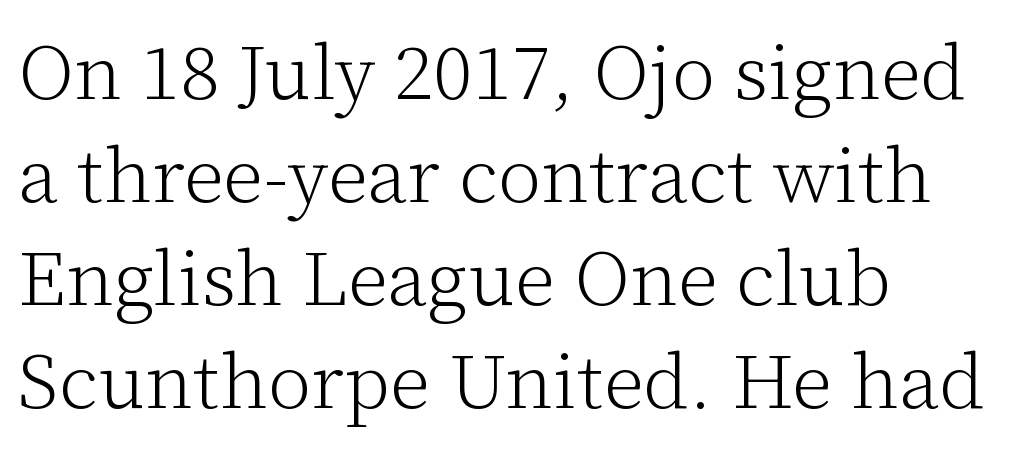
The image shows 78 px light serif type, upright; set left-aligned, normal line spacing (1.32x), normal letter spacing, not underlined; low stroke contrast and a medium x-height.
